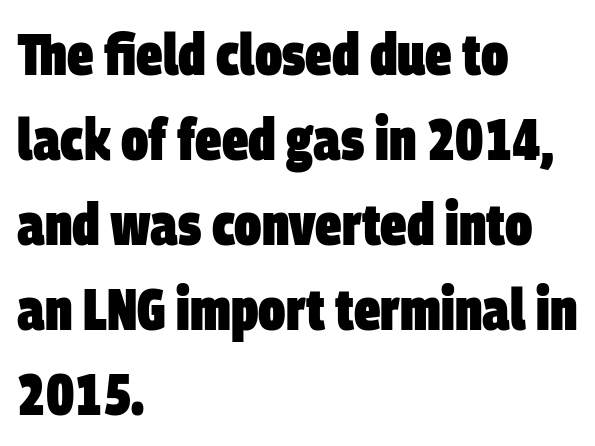
The image shows 59 px heavy, condensed sans-serif type; set left-aligned, normal line spacing (1.44x), normal letter spacing, not underlined; low stroke contrast and a large x-height.
